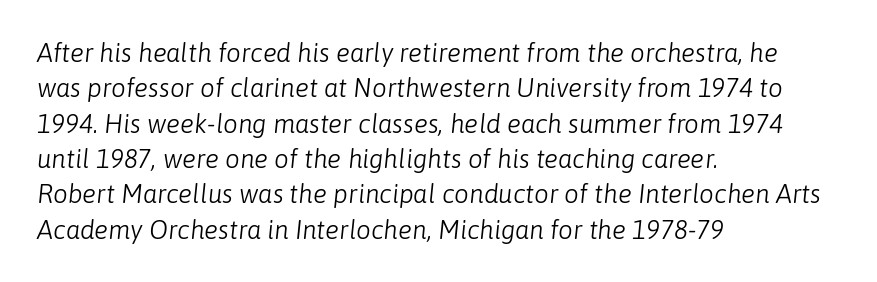
{"italic": "yes", "lean": "right", "slant_degrees": 6, "bold": "no", "underline": "no", "align": "left", "line_spacing": "normal", "line_spacing_ratio": 1.36, "letter_spacing": "normal", "letter_spacing_em": 0.0, "glyph_px": 26}
